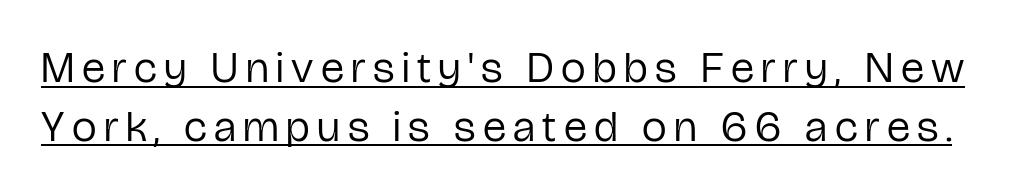
{"serif": "no", "italic": "no", "bold": "no", "weight": "regular", "width": "condensed", "stroke_contrast": "low", "x_height": "medium", "monospaced": "no", "underline": "yes", "line_spacing": "normal", "line_spacing_ratio": 1.33, "glyph_px": 44}
